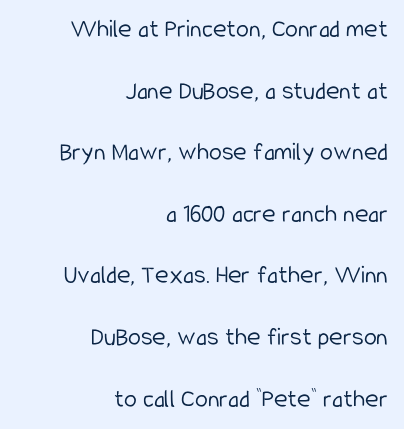
The image shows 26 px text type, upright; set right-aligned, loose line spacing (2.37x), normal letter spacing, not underlined.
